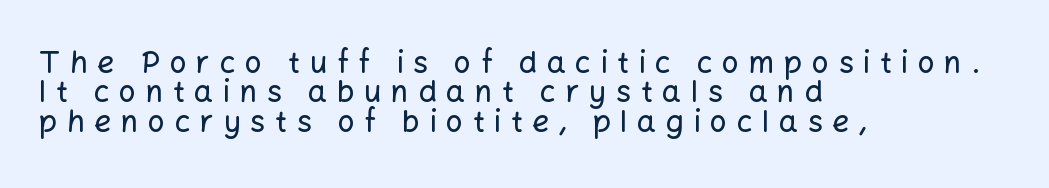
{"serif": "no", "italic": "no", "width": "normal", "stroke_contrast": "low", "x_height": "medium", "monospaced": "no", "underline": "no", "align": "left", "line_spacing": "tight", "line_spacing_ratio": 0.98, "letter_spacing": "wide", "letter_spacing_em": 0.32, "glyph_px": 30}
